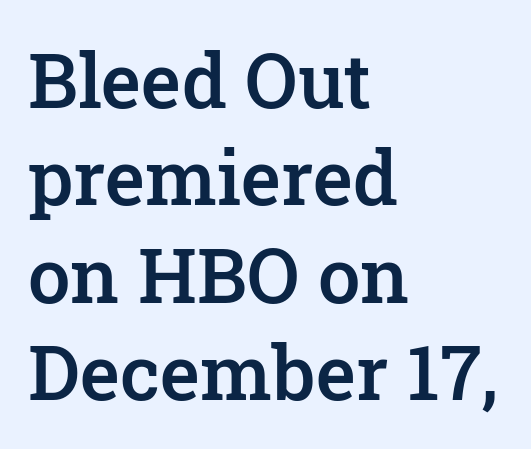
The image shows 76 px semibold serif type, upright; set left-aligned, normal line spacing (1.28x), normal letter spacing, not underlined; low stroke contrast and a medium x-height.
